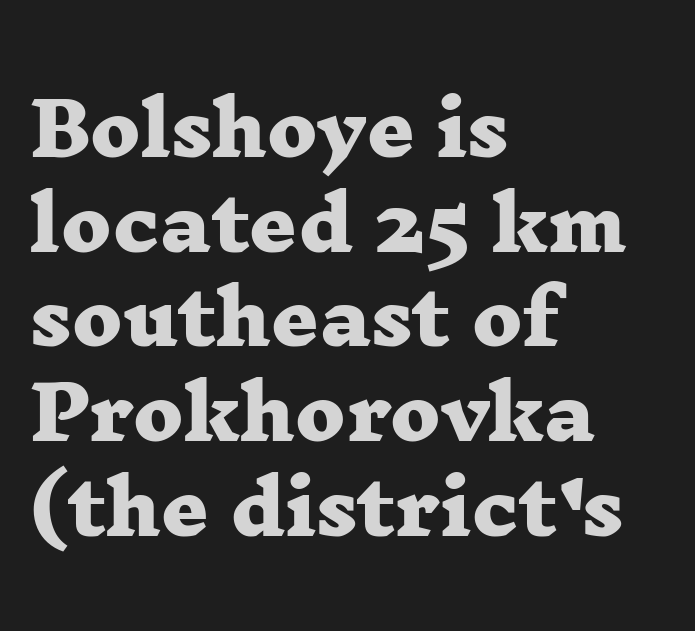
Heavy-handed strokes throughout: this text is bold. Between one letter and the next there's only the usual sliver of space. Left-aligned paragraph, ragged on the right. Observe the serifs anchoring each vertical stroke in this sample.
